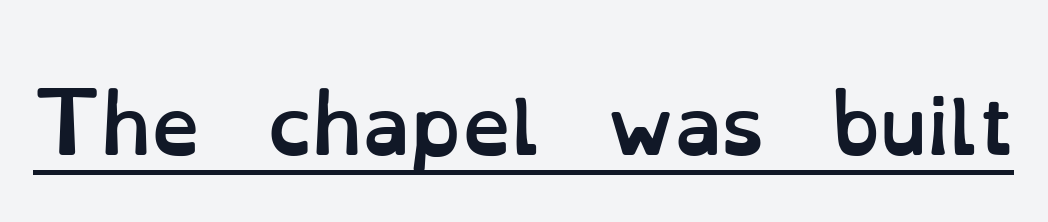
The image shows 78 px semibold type, upright; set normal letter spacing, underlined; low stroke contrast and a small x-height.
